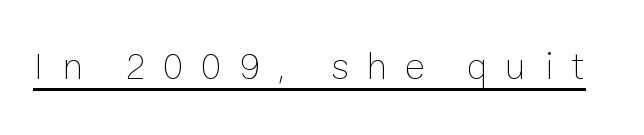
Q: Is the text bold? A: No.
Q: Is the text italic (slanted)? A: No, it is upright.
Q: Is the text underlined? A: Yes.
Q: Is the spacing between letters normal or unusually wide? A: Unusually wide.
Q: Width (condensed, normal, or wide)? A: Normal.
Q: Stroke contrast? A: Low.
Q: x-height? A: Medium.
Q: Monospaced? A: No.
